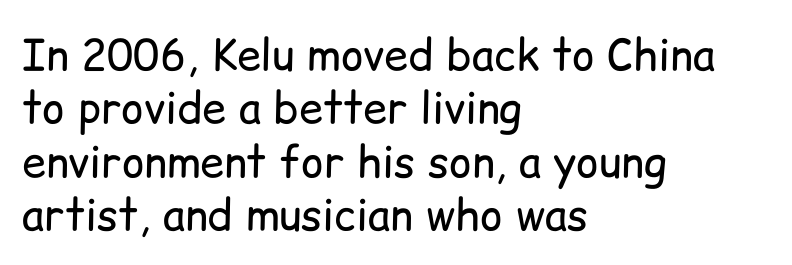
Q: Is the text bold? A: No.
Q: Is the text italic (slanted)? A: No, it is upright.
Q: Is the typeface a serif or a sans-serif typeface? A: Sans-serif.
Q: Is the text underlined? A: No.
Q: How is the paragraph aligned? A: Left-aligned.
Q: Is the spacing between letters normal or unusually wide? A: Normal.
Q: Width (condensed, normal, or wide)? A: Normal.
Q: Stroke contrast? A: Low.
Q: x-height? A: Medium.
Q: Monospaced? A: No.
